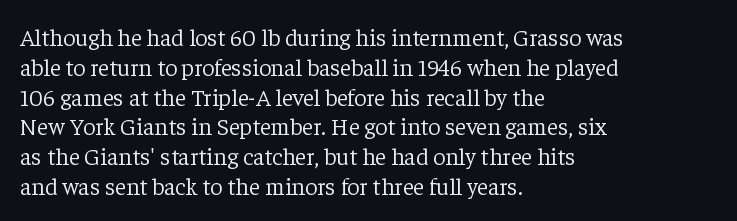
Q: Is the text bold? A: No.
Q: Is the text italic (slanted)? A: No, it is upright.
Q: Is the text underlined? A: No.
Q: How is the paragraph aligned? A: Left-aligned.
Q: Is the spacing between letters normal or unusually wide? A: Normal.
